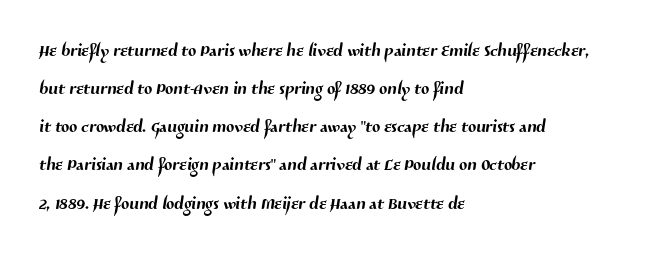
Q: Is the text underlined? A: No.
Q: How is the paragraph aligned? A: Left-aligned.
Q: Is the spacing between letters normal or unusually wide? A: Normal.
Q: Is the spacing between lines tight, normal or loose? A: Normal.
